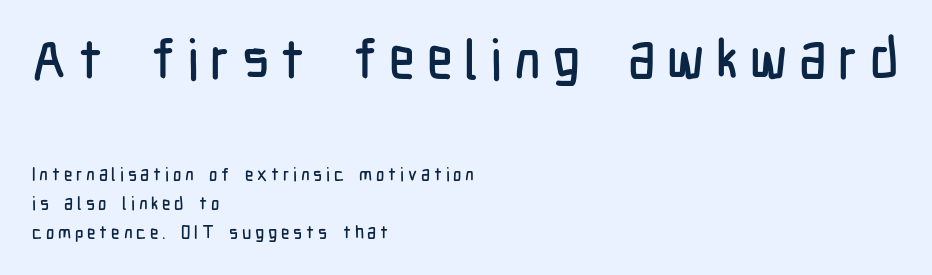
The image shows 55 px condensed sans-serif type, upright; set left-aligned, normal line spacing (1.62x), unusually wide letter spacing (+0.21 em), not underlined; the first (top) block is 3.06x larger; low stroke contrast and a medium x-height.
